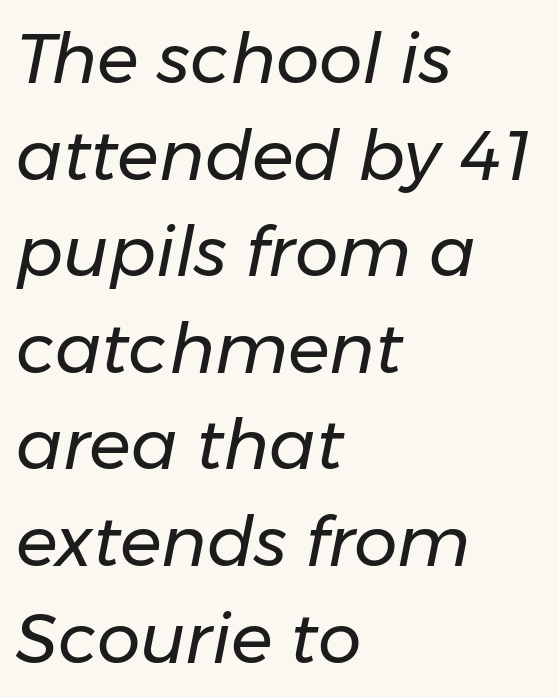
Layout note: lines flush left. Think standard paragraph weight, or any step lighter than that. A normal amount of white space separates one row of letters from the next. A typesetter would call this proportional, since set widths differ per character. Type without underlining.
